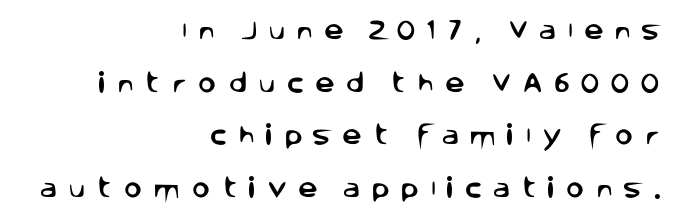
The image shows 22 px text type, upright; set right-aligned, loose line spacing (2.39x), unusually wide letter spacing (+0.49 em), not underlined.
